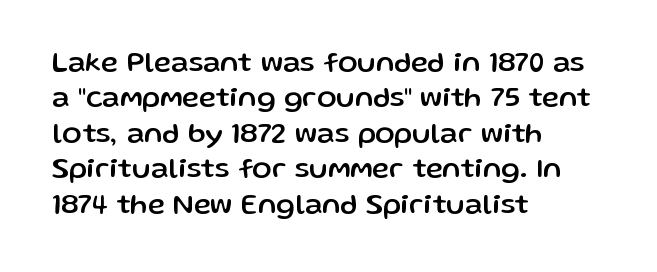
{"serif": "no", "italic": "no", "width": "normal", "stroke_contrast": "low", "x_height": "medium", "monospaced": "no", "underline": "no", "align": "left", "line_spacing_ratio": 1.22, "letter_spacing": "normal", "letter_spacing_em": 0.0, "glyph_px": 29}
